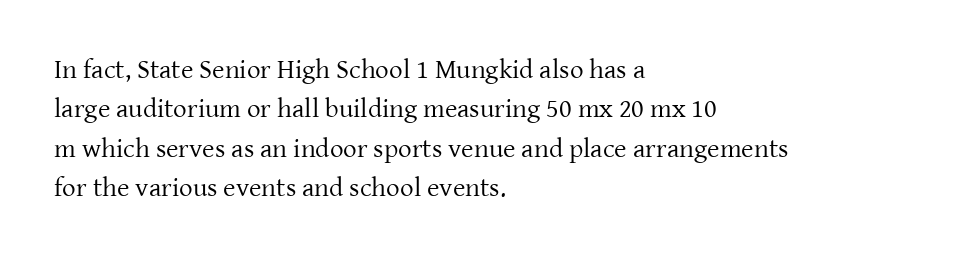
Quick note: not italic, upright. Is the stroke heavy? The answer is a plain regular-or-lighter. The setting favours the left margin, as ordinary paragraphs usually do. Has an underline been added? It has not. Tracking here is standard; glyphs follow each other at the usual distance. Line spacing here is normal.
